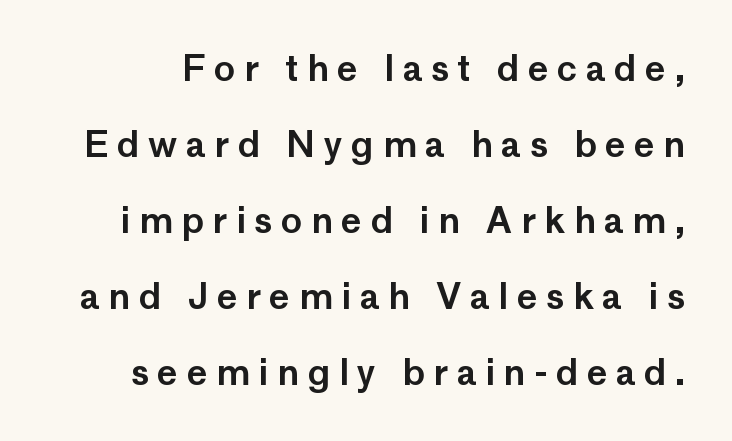
Q: Is the text italic (slanted)? A: No, it is upright.
Q: Is the typeface a serif or a sans-serif typeface? A: Sans-serif.
Q: Is the text underlined? A: No.
Q: Is the spacing between letters normal or unusually wide? A: Unusually wide.
Q: Is the spacing between lines tight, normal or loose? A: Loose.
Q: Width (condensed, normal, or wide)? A: Normal.
Q: Stroke contrast? A: Low.
Q: x-height? A: Medium.
Q: Monospaced? A: No.
